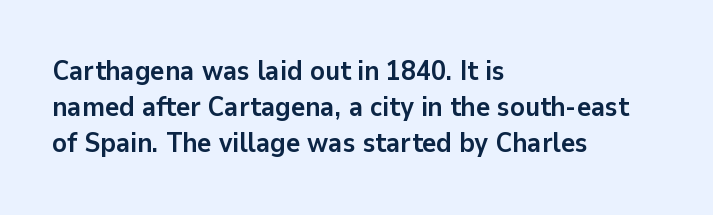
Does the weight exceed regular? Yes, all the way to bold. Inter-character spacing is left at the font's built-in metrics. If you drew a ruler down the left edge, every line would touch it. Only glyphs here, with clear space below each row. This sample keeps an unexceptional amount of space between lines.
